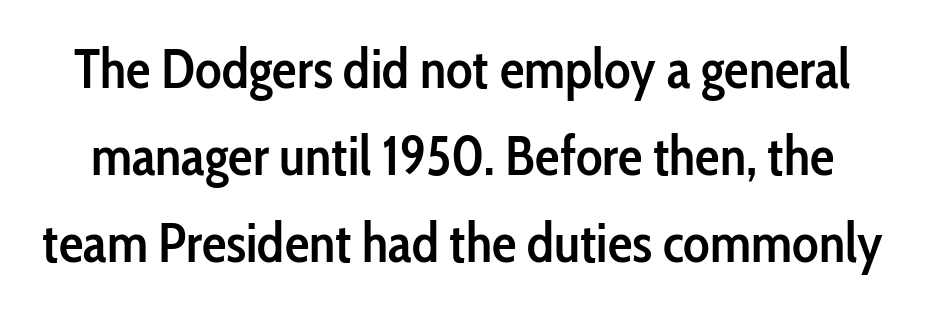
Firm but not heavy-handed strokes: this text is semibold. Serifs: no, the terminals of the letterforms are clean. Letters rest on an invisible, unmarked baseline. Upright lettering throughout. The rows are spaced the way most documents space them.
